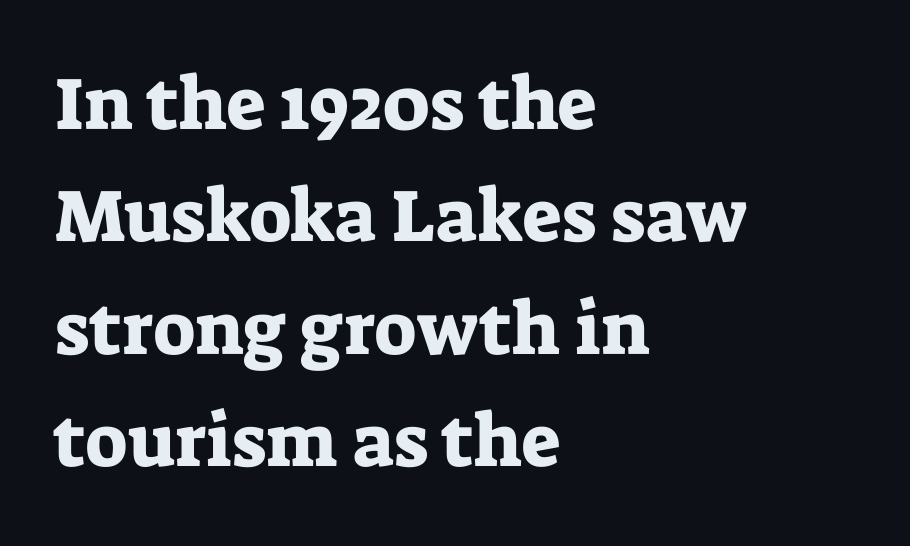
{"serif": "yes", "italic": "no", "width": "normal", "stroke_contrast": "low", "x_height": "medium", "monospaced": "no", "underline": "no", "align": "left", "line_spacing": "normal", "line_spacing_ratio": 1.52, "letter_spacing": "normal", "letter_spacing_em": 0.0, "glyph_px": 74}
